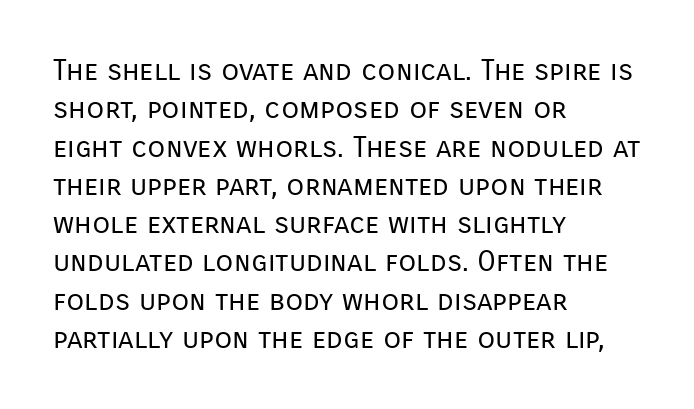
Each line starts at the same left margin while the right side varies. Letters rest on an invisible, unmarked baseline. Does extra space separate the letters? No, they use regular spacing. A typesetter would call this leading conventional body-copy spacing.
